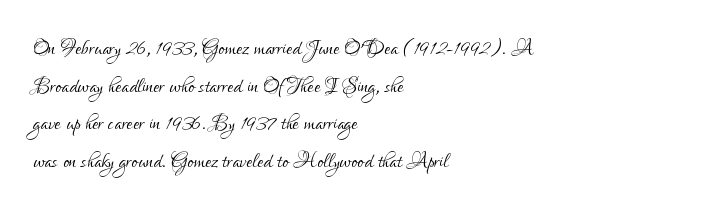
Each line starts at the same left margin while the right side varies. The baseline area is clear. Look at the bottom of the vertical strokes: they stop flat, with no serifs. The strokes carry an ordinary text weight at most. Normally led — the rows are evenly, conventionally spaced.
